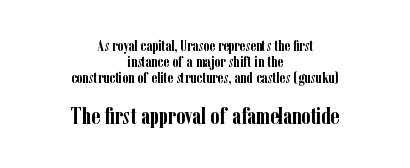
The image shows 23 px bold type, upright; set centered, tight line spacing (1.07x), normal letter spacing, not underlined; the second (bottom) block is 1.53x larger.
